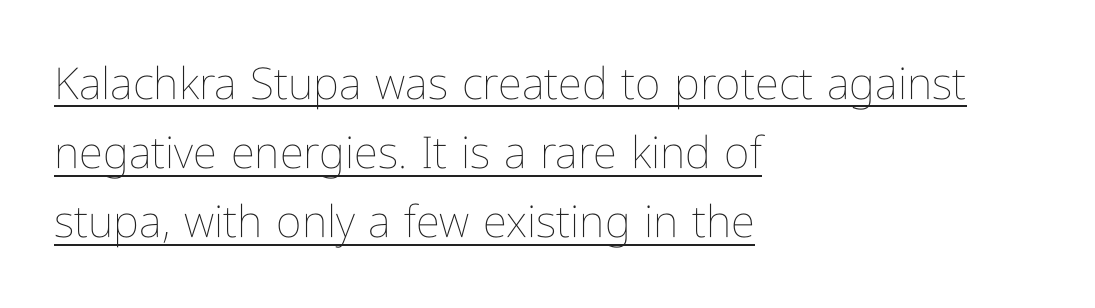
Upright lettering throughout. Where is the straight margin? On the left. Vertical spacing — default. Each letter keeps its own natural width here, so spacing adapts to shape. A continuous stroke trails under the words, as in a hyperlink. The horizontal fit of the characters is conventional and even.
